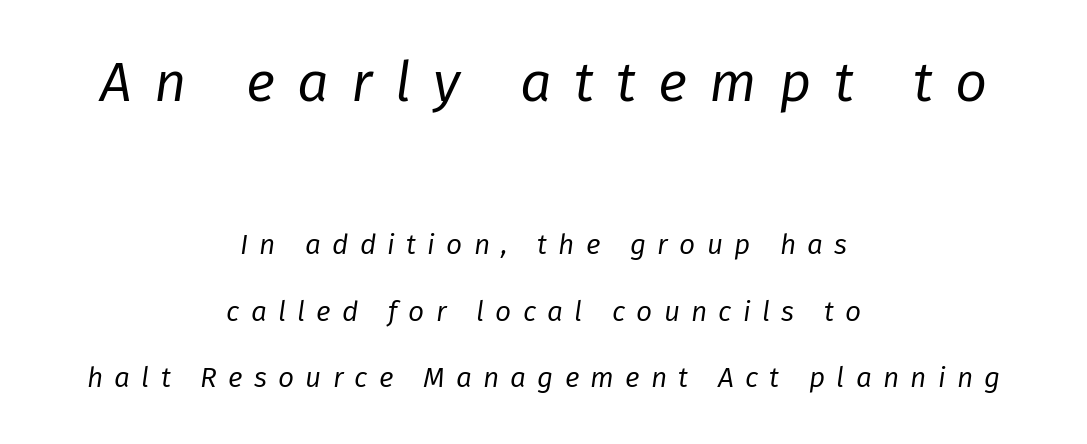
Quick note: italic. This sample has the flowing, uneven cadence of proportional lettering. You could fit nearly another row in the gap between these rows. The lines in this sample share a center point and differ in where they start and stop.
